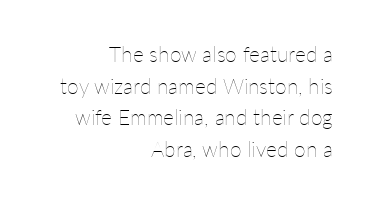
{"italic": "no", "bold": "no", "underline": "no", "align": "right", "line_spacing": "normal", "line_spacing_ratio": 1.51, "letter_spacing": "normal", "letter_spacing_em": 0.0, "glyph_px": 21}
